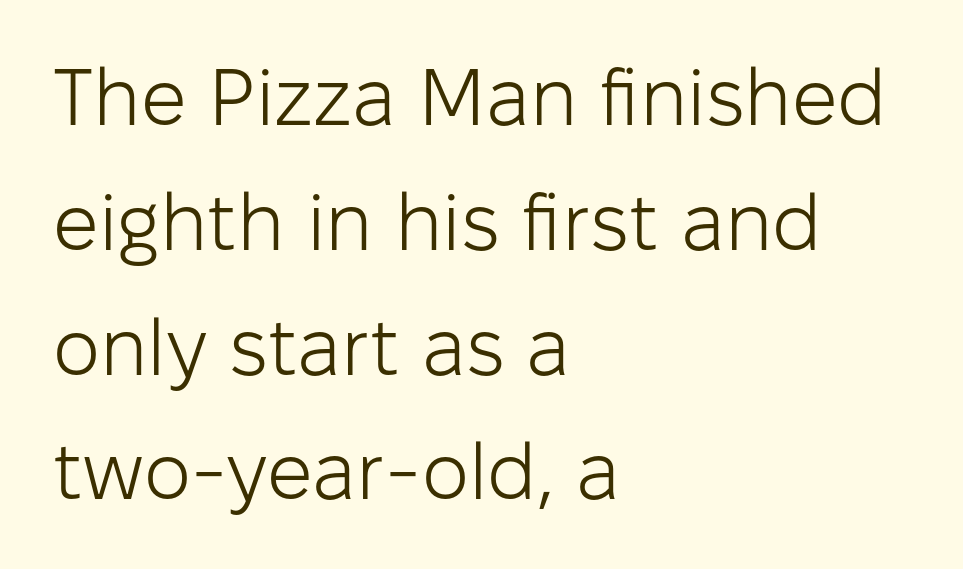
{"serif": "no", "italic": "no", "bold": "no", "weight": "light", "width": "normal", "stroke_contrast": "low", "x_height": "medium", "monospaced": "no", "underline": "no", "align": "left", "line_spacing": "normal", "line_spacing_ratio": 1.56, "letter_spacing": "normal", "letter_spacing_em": 0.0, "glyph_px": 80}
